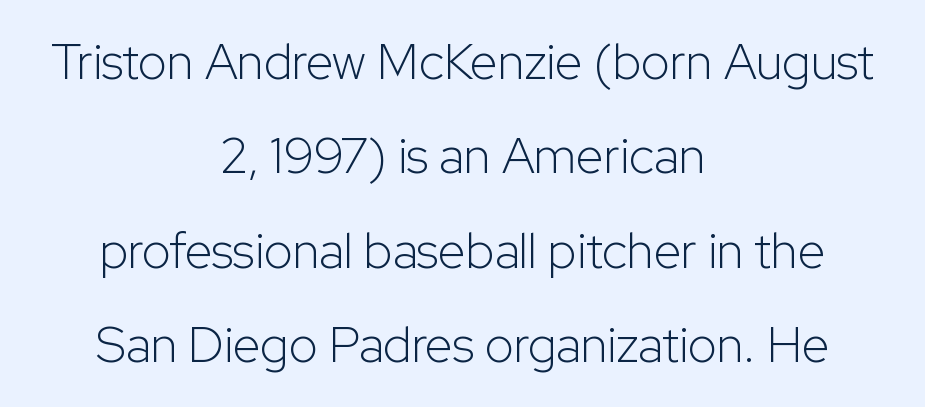
{"serif": "no", "italic": "no", "bold": "no", "weight": "light", "width": "normal", "stroke_contrast": "low", "x_height": "medium", "monospaced": "no", "underline": "no", "align": "center", "line_spacing_ratio": 1.89, "letter_spacing": "normal", "letter_spacing_em": 0.0, "glyph_px": 50}
